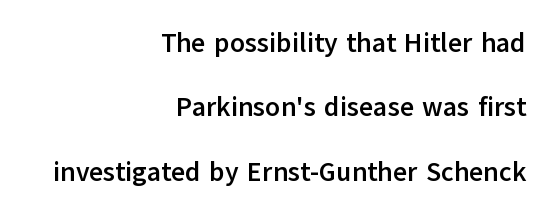
{"italic": "no", "bold": "yes", "underline": "no", "align": "right", "line_spacing": "loose", "line_spacing_ratio": 2.38, "letter_spacing": "normal", "letter_spacing_em": 0.0, "glyph_px": 27}
